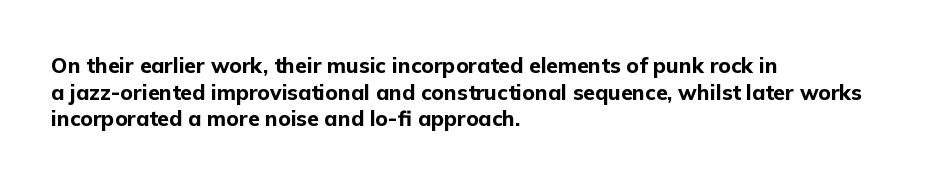
Q: Is the text bold? A: Yes.
Q: Is the text italic (slanted)? A: No, it is upright.
Q: Is the text underlined? A: No.
Q: How is the paragraph aligned? A: Left-aligned.
Q: Is the spacing between letters normal or unusually wide? A: Normal.
Q: Is the spacing between lines tight, normal or loose? A: Normal.
